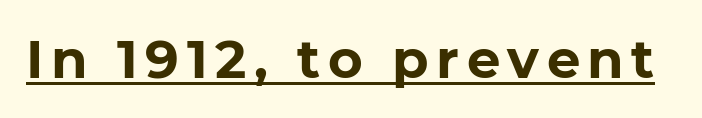
Each glyph is drawn with heavy, bold strokes. Unlike a traditional serif, this face leaves its strokes unadorned. The lettering stays uniformly vertical, giving the passage a roman look. Descenders here cross a horizontal rule under the line. These lines are rendered in a variable-pitch font.
